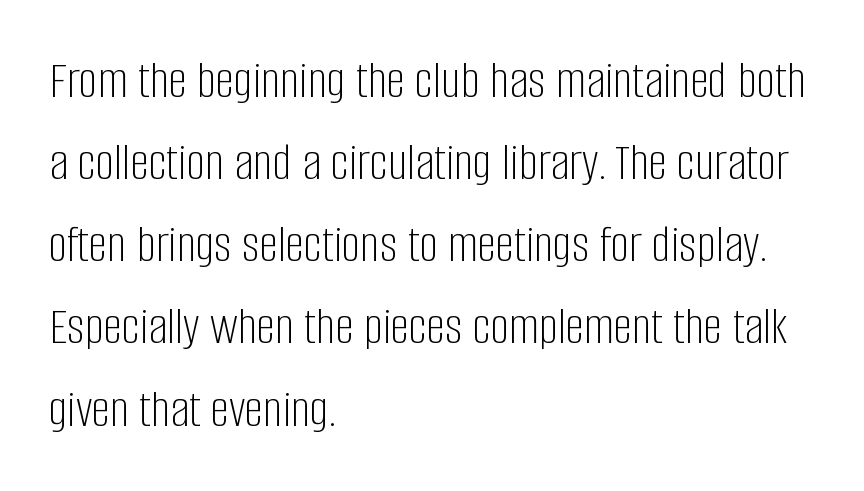
Quick note: not italic, upright. Is the letter spacing exaggerated? No — it looks like the ordinary default. Weight: regular or lighter. Underlining? Definitely not there. The passage shown is typeset with a sans-serif family.
